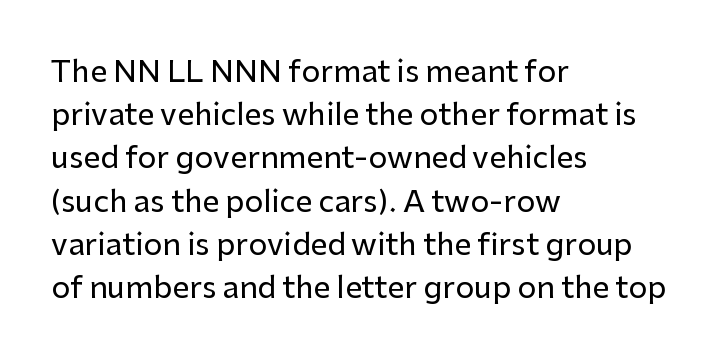
Q: Is the text italic (slanted)? A: No, it is upright.
Q: Is the typeface a serif or a sans-serif typeface? A: Sans-serif.
Q: Is the text underlined? A: No.
Q: How is the paragraph aligned? A: Left-aligned.
Q: Is the spacing between letters normal or unusually wide? A: Normal.
Q: Is the spacing between lines tight, normal or loose? A: Normal.
Q: Width (condensed, normal, or wide)? A: Normal.
Q: Stroke contrast? A: Low.
Q: x-height? A: Medium.
Q: Monospaced? A: No.
